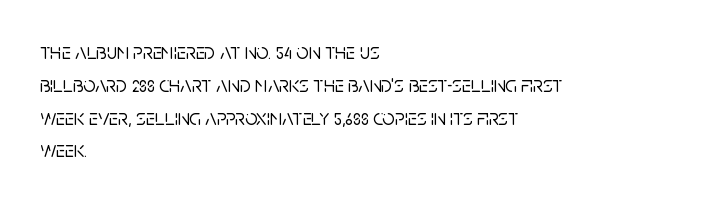
{"italic": "no", "underline": "no", "align": "left", "line_spacing": "normal", "line_spacing_ratio": 1.49, "letter_spacing": "normal", "letter_spacing_em": 0.0, "glyph_px": 22}
